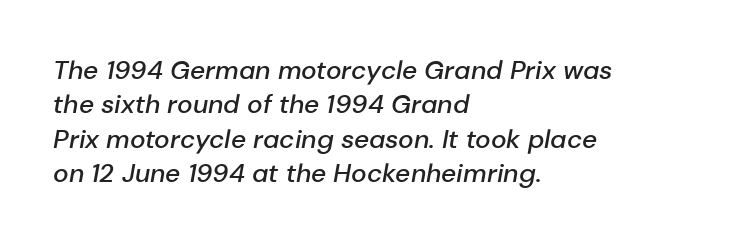
Q: Is the text bold? A: Semi-bold.
Q: Is the text italic (slanted)? A: Yes, it leans right by about 10 degrees.
Q: Is the text underlined? A: No.
Q: How is the paragraph aligned? A: Left-aligned.
Q: Is the spacing between letters normal or unusually wide? A: Normal.
Q: Is the spacing between lines tight, normal or loose? A: Normal.
